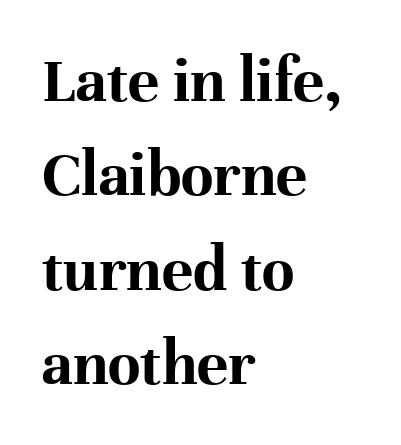
Q: Is the text bold? A: Yes.
Q: Is the text italic (slanted)? A: No, it is upright.
Q: Is the typeface a serif or a sans-serif typeface? A: Serif.
Q: Is the text underlined? A: No.
Q: How is the paragraph aligned? A: Left-aligned.
Q: Is the spacing between letters normal or unusually wide? A: Normal.
Q: Is the spacing between lines tight, normal or loose? A: Normal.
Q: Width (condensed, normal, or wide)? A: Normal.
Q: Stroke contrast? A: High.
Q: x-height? A: Medium.
Q: Monospaced? A: No.
